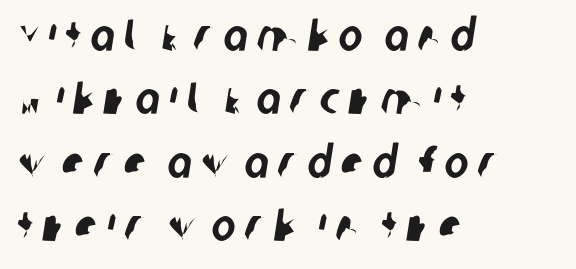
Q: Is the typeface a serif or a sans-serif typeface? A: Sans-serif.
Q: Is the text underlined? A: No.
Q: How is the paragraph aligned? A: Left-aligned.
Q: Is the spacing between letters normal or unusually wide? A: Unusually wide.
Q: Is the spacing between lines tight, normal or loose? A: Normal.
Q: Width (condensed, normal, or wide)? A: Condensed.
Q: Stroke contrast? A: Low.
Q: x-height? A: Large.
Q: Monospaced? A: No.
